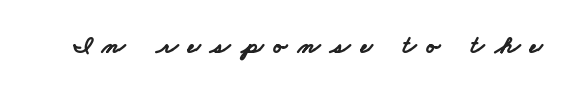
Q: Is the text bold? A: Yes.
Q: Is the text underlined? A: No.
Q: Is the spacing between letters normal or unusually wide? A: Unusually wide.
